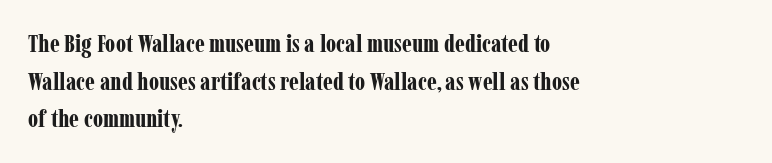
{"italic": "no", "bold": "yes", "underline": "no", "align": "left", "line_spacing": "normal", "line_spacing_ratio": 1.51, "letter_spacing": "normal", "letter_spacing_em": 0.0, "glyph_px": 25}
